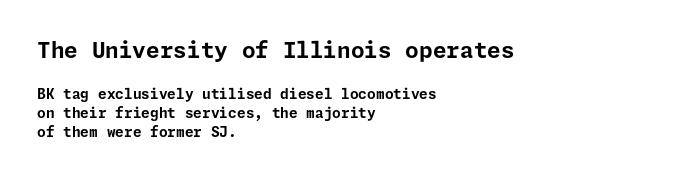
You could call the tracking neutral — neither tight nor loose. Heft: maximum for text — a bold. The space between consecutive lines is moderate. This rendering uses left alignment, leaving the right contour irregular. If you drew a line through each stem, it would be perfectly vertical.
